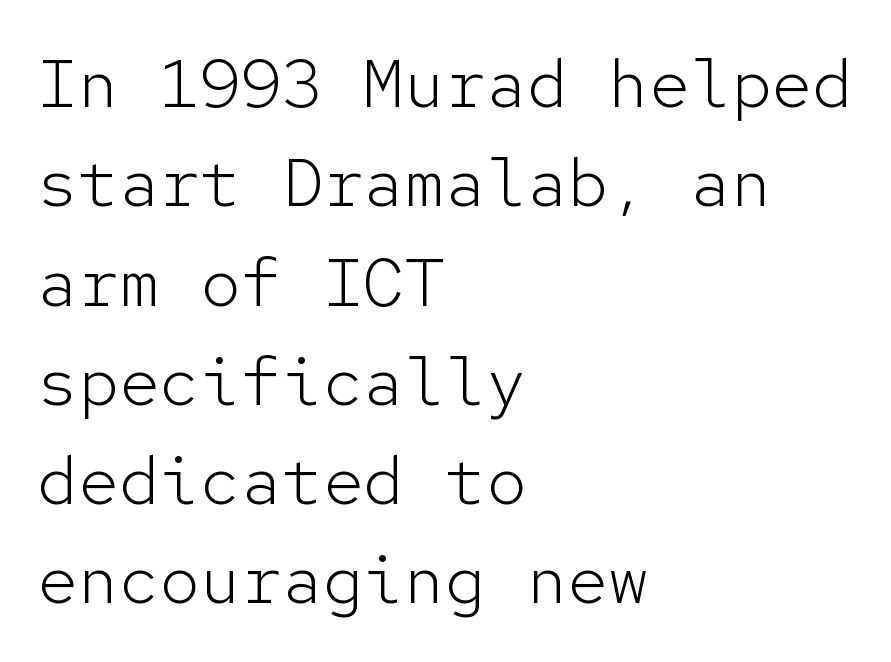
Q: Is the text bold? A: No.
Q: Is the text italic (slanted)? A: No, it is upright.
Q: Is the typeface a serif or a sans-serif typeface? A: Sans-serif.
Q: Is the text underlined? A: No.
Q: How is the paragraph aligned? A: Left-aligned.
Q: Is the spacing between letters normal or unusually wide? A: Normal.
Q: Is the spacing between lines tight, normal or loose? A: Normal.
Q: Width (condensed, normal, or wide)? A: Normal.
Q: Stroke contrast? A: Low.
Q: x-height? A: Medium.
Q: Monospaced? A: Yes.
